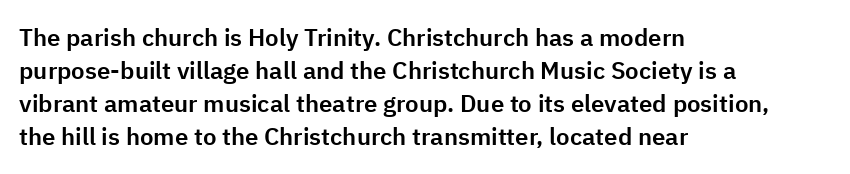
The type sits square on the baseline with zero lean. Students, observe: this is what conventionally led text looks like. Notice how the passage keeps a crisp vertical edge on the left only. Lines of text with bare space underneath.
